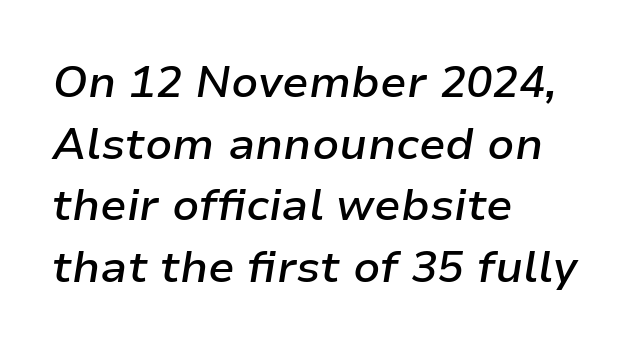
This is the in-between weight designers call semibold or demi. Is the letter spacing exaggerated? No — it looks like the ordinary default. The text block is weighted toward the left margin, trailing off unevenly rightward. The strip under each line holds only bare page.
